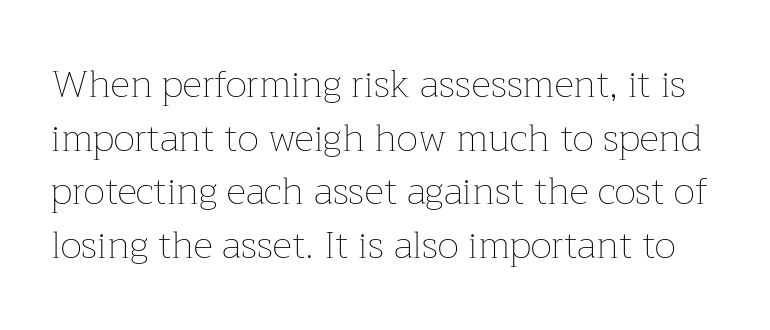
Q: Is the text bold? A: No.
Q: Is the text italic (slanted)? A: No, it is upright.
Q: Is the text underlined? A: No.
Q: Is the spacing between letters normal or unusually wide? A: Normal.
Q: Is the spacing between lines tight, normal or loose? A: Normal.
Q: Width (condensed, normal, or wide)? A: Normal.
Q: Stroke contrast? A: Low.
Q: x-height? A: Medium.
Q: Monospaced? A: No.
